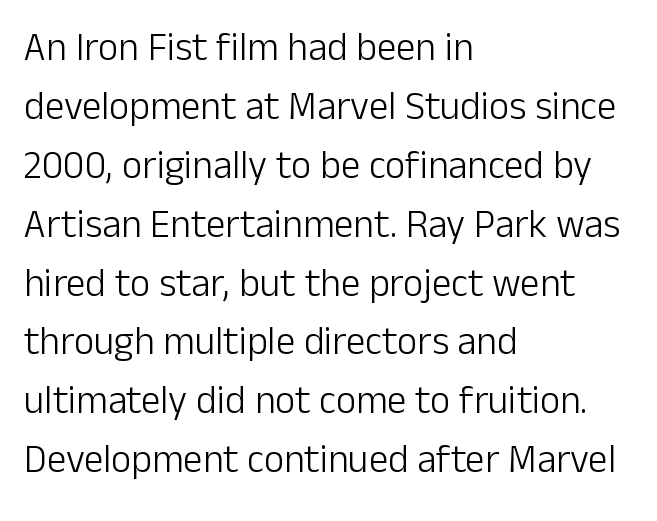
The image shows 39 px light sans-serif type, upright; set left-aligned, normal line spacing (1.51x), normal letter spacing, not underlined; low stroke contrast and a medium x-height.
